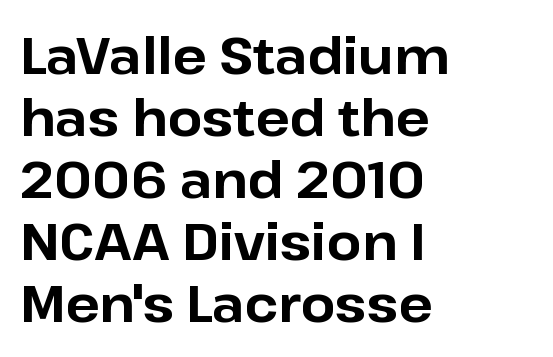
Typographic density is high because the face is bold. A clean baseline with only descenders dipping below it. The text was rendered using a sans face with plain stroke endings. Standard letterfit; no display-style spreading of the glyphs. The face used here is proportionally spaced, like ordinary book or web type.
